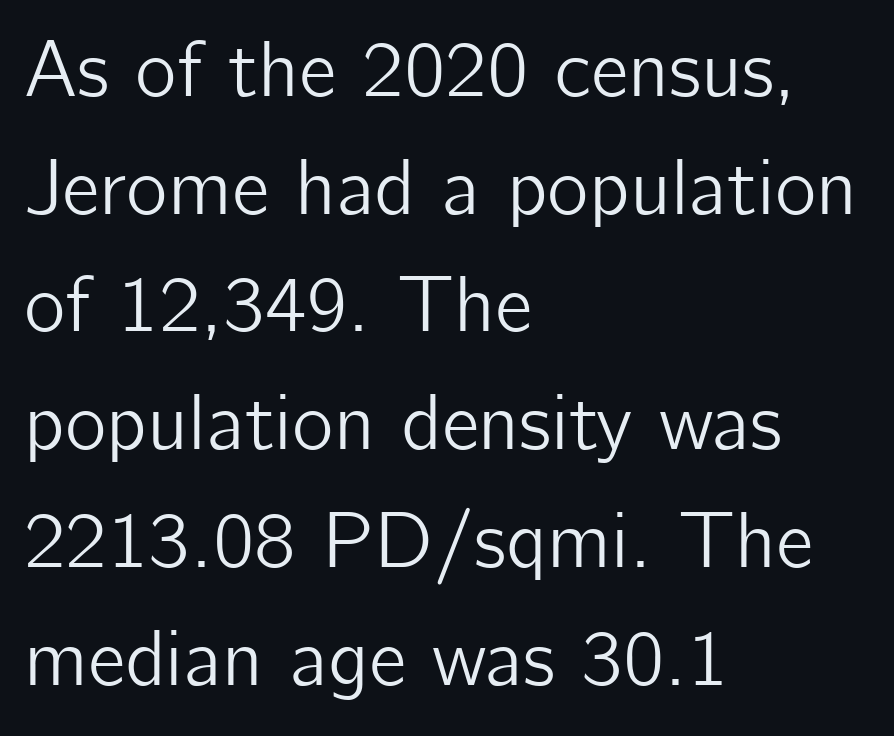
In terms of letterspacing, this is plain default setting. A roman cut, with each character standing at attention. Do the characters align in a grid? No, the font is proportional. Honestly, the row spacing looks completely unremarkable. The glyphs in this specimen are sans serif. The glyphs are unaccompanied by any horizontal stroke below them.
